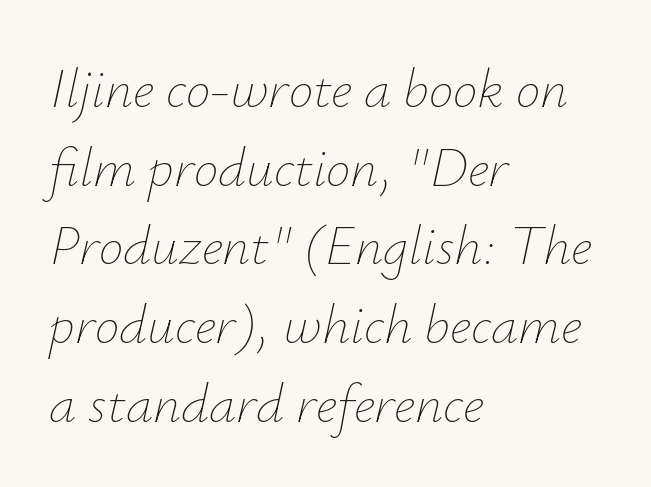
The image shows 55 px thin type, italic (leaning right); set left-aligned, normal line spacing (1.43x), normal letter spacing, not underlined; low stroke contrast and a small x-height.
